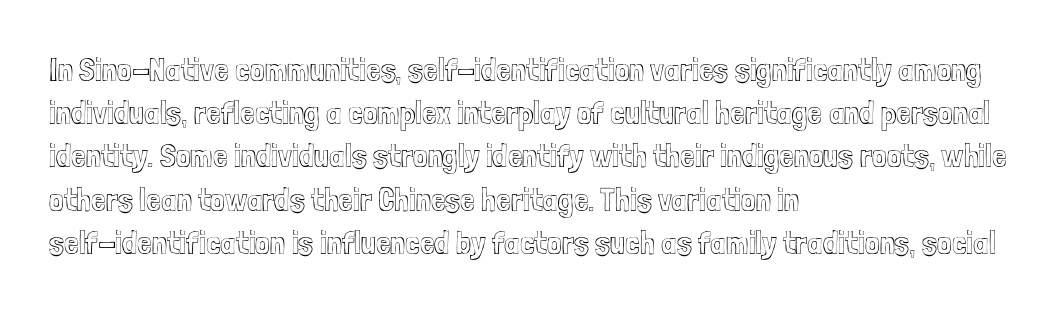
Q: Is the text italic (slanted)? A: No, it is upright.
Q: Is the text underlined? A: No.
Q: How is the paragraph aligned? A: Left-aligned.
Q: Is the spacing between letters normal or unusually wide? A: Normal.
Q: Is the spacing between lines tight, normal or loose? A: Normal.
Q: Width (condensed, normal, or wide)? A: Condensed.
Q: x-height? A: Medium.
Q: Monospaced? A: No.
